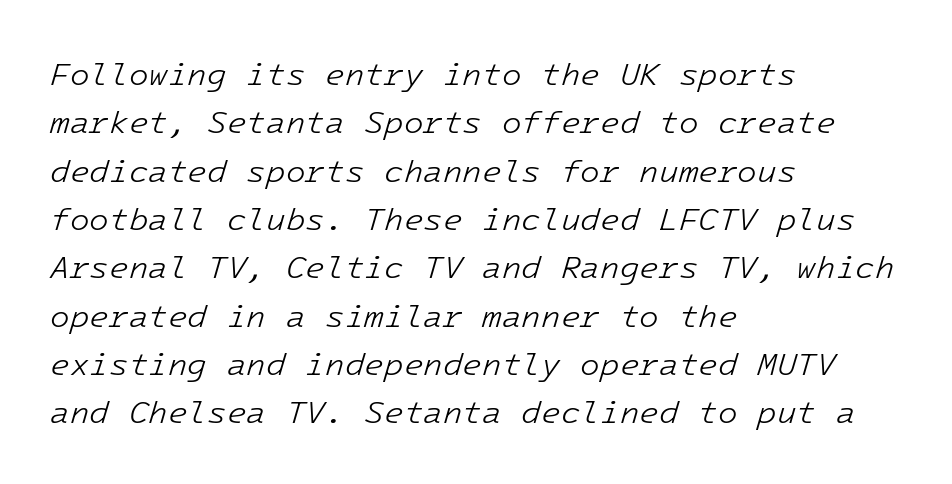
The image shows 32 px light type, italic (leaning right), monospaced; set left-aligned, normal line spacing (1.51x), normal letter spacing, not underlined; low stroke contrast and a medium x-height.
